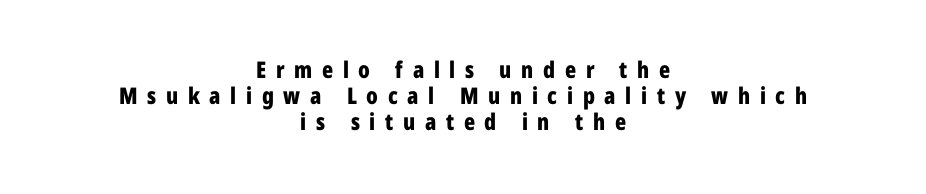
The passage shown is emphatically bold. These lines stack symmetrically, like a column narrowing and widening about its center. If you drew a line through each stem, it would be perfectly vertical. Students, observe: this is what under-led, compact text looks like. Letter spacing: wide.
